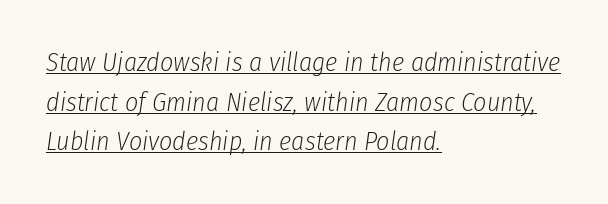
{"italic": "yes", "lean": "right", "slant_degrees": 8, "bold": "no", "underline": "yes", "align": "left", "line_spacing": "normal", "line_spacing_ratio": 1.52, "letter_spacing": "normal", "letter_spacing_em": 0.0, "glyph_px": 26}
